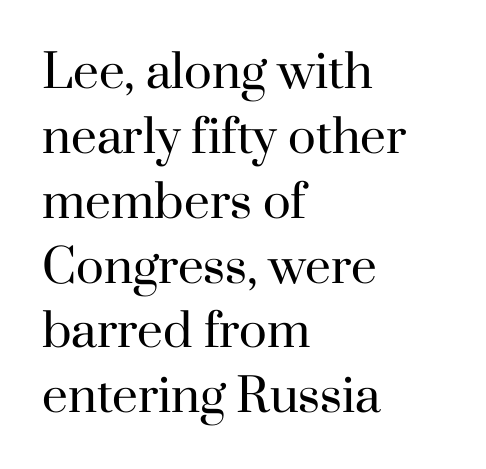
Q: Is the text bold? A: No.
Q: Is the text italic (slanted)? A: No, it is upright.
Q: Is the typeface a serif or a sans-serif typeface? A: Serif.
Q: Is the text underlined? A: No.
Q: How is the paragraph aligned? A: Left-aligned.
Q: Is the spacing between letters normal or unusually wide? A: Normal.
Q: Is the spacing between lines tight, normal or loose? A: Normal.
Q: Width (condensed, normal, or wide)? A: Normal.
Q: Stroke contrast? A: High.
Q: x-height? A: Small.
Q: Monospaced? A: No.
